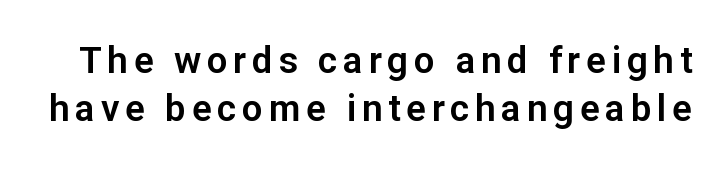
{"serif": "no", "italic": "no", "width": "normal", "stroke_contrast": "low", "x_height": "medium", "monospaced": "no", "underline": "no", "line_spacing": "normal", "line_spacing_ratio": 1.3, "glyph_px": 37}
